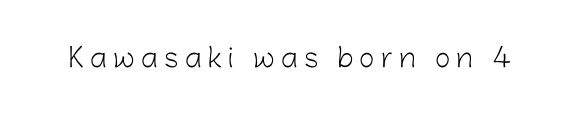
Compared with a typical body face, this is equally light or lighter still. Lines of text with bare space underneath. In terms of letterspacing, this is a distinctly airy, spread setting. This is the regular roman posture of the typeface.
